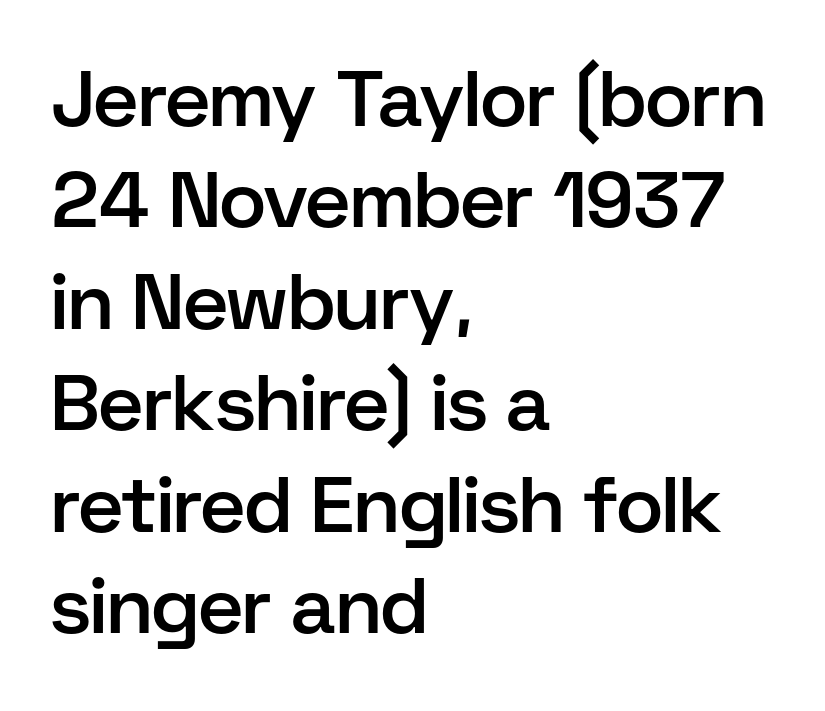
I'd call this a sans setting — the letters go barefoot. Whoever set this chose a conventional vertical rhythm. Anything drawn beneath the words? Only blank space. Does the lettering tilt? It doesn't — this is upright.
